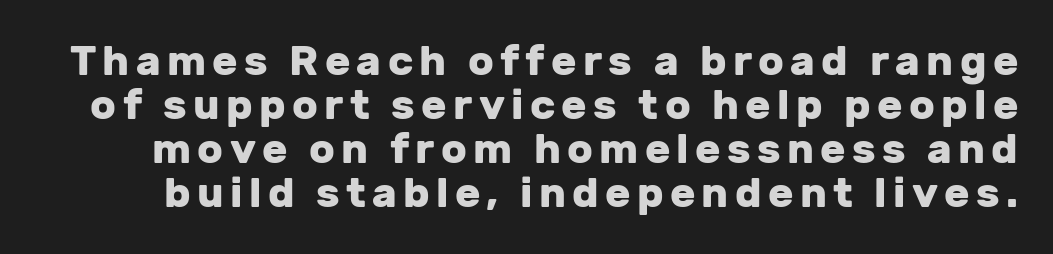
{"serif": "no", "italic": "no", "bold": "yes", "weight": "heavy", "width": "normal", "stroke_contrast": "low", "x_height": "medium", "monospaced": "no", "underline": "no", "line_spacing": "tight", "line_spacing_ratio": 1.05, "glyph_px": 42}
